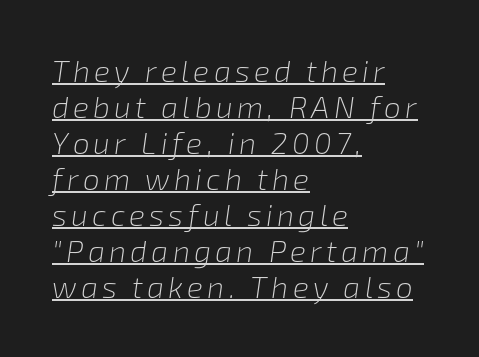
The image shows 30 px light type, italic (leaning right); set left-aligned, line spacing 1.2x, underlined; low stroke contrast and a medium x-height.
